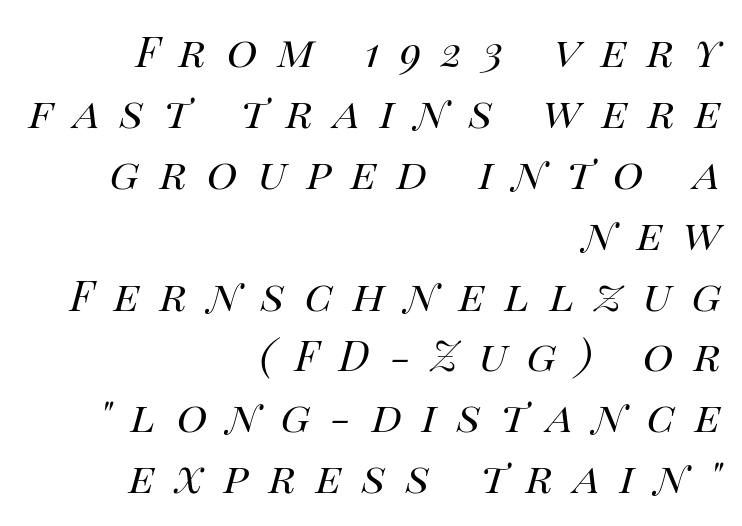
Q: Is the text bold? A: No.
Q: Is the text italic (slanted)? A: Yes, it leans right by about 14 degrees.
Q: Is the text underlined? A: No.
Q: How is the paragraph aligned? A: Right-aligned.
Q: Is the spacing between letters normal or unusually wide? A: Unusually wide.
Q: Is the spacing between lines tight, normal or loose? A: Normal.
Q: Width (condensed, normal, or wide)? A: Normal.
Q: Stroke contrast? A: High.
Q: x-height? A: Large.
Q: Monospaced? A: No.
